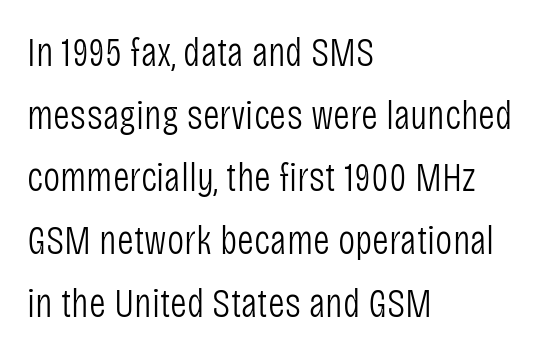
A roman cut, with each character standing at attention. This sample uses a sans-serif face. The strokes carry an ordinary text weight at most. A clean baseline with only descenders dipping below it.
